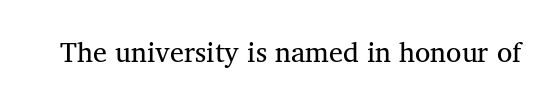
Q: Is the typeface a serif or a sans-serif typeface? A: Serif.
Q: Is the text underlined? A: No.
Q: Is the spacing between letters normal or unusually wide? A: Normal.
Q: Width (condensed, normal, or wide)? A: Normal.
Q: Stroke contrast? A: Medium.
Q: x-height? A: Medium.
Q: Monospaced? A: No.
